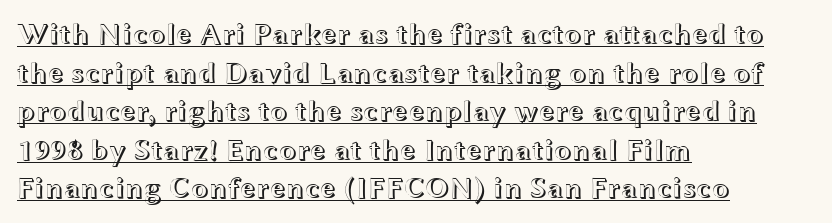
Horizontal alignment here is leftward, the default for most running prose. This sample has the flowing, uneven cadence of proportional lettering. These lines were composed using upright roman letters. The passage shown is underscored from start to finish. Look at the tracking — it's just the regular setting, nothing added.
